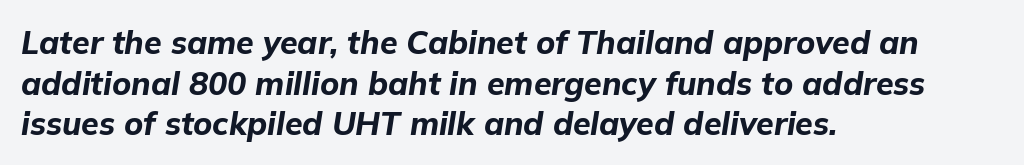
The image shows 32 px bold type, italic (leaning right); set left-aligned, normal line spacing (1.27x), normal letter spacing, not underlined; low stroke contrast and a medium x-height.
